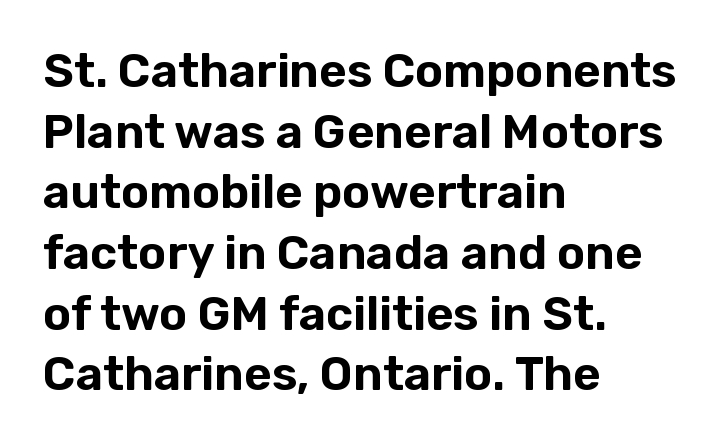
The image shows 47 px sans-serif type, upright; set left-aligned, normal line spacing (1.29x), normal letter spacing, not underlined; low stroke contrast and a medium x-height.
